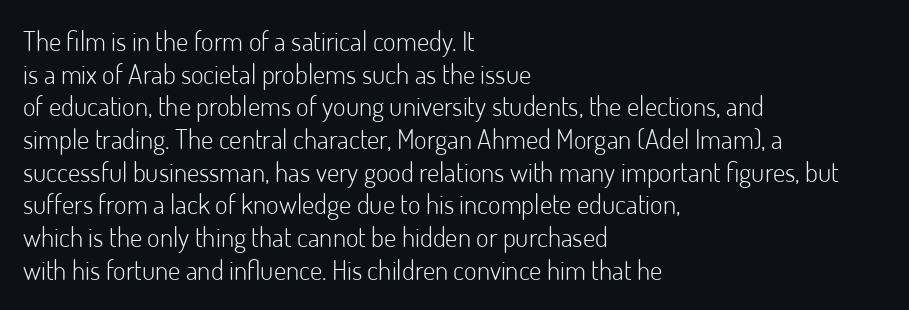
{"italic": "no", "bold": "no", "underline": "no", "align": "left", "line_spacing_ratio": 1.21, "letter_spacing": "normal", "letter_spacing_em": 0.0, "glyph_px": 27}
